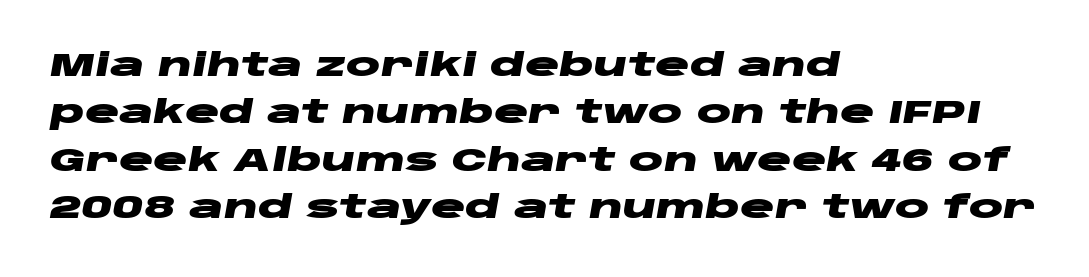
The rendering applies a slant to the glyphs. The horizontal fit of the characters is conventional and even. Baseline-to-baseline distance is the conventional proportion of letter height. Spacing verdict: proportional, widths tailored to each character. The setting favours the left margin, as ordinary paragraphs usually do.
